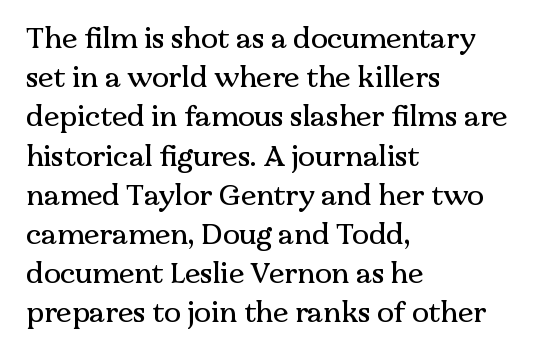
The image shows 28 px serif type, upright; set left-aligned, normal line spacing (1.4x), normal letter spacing, not underlined; medium stroke contrast and a medium x-height.
